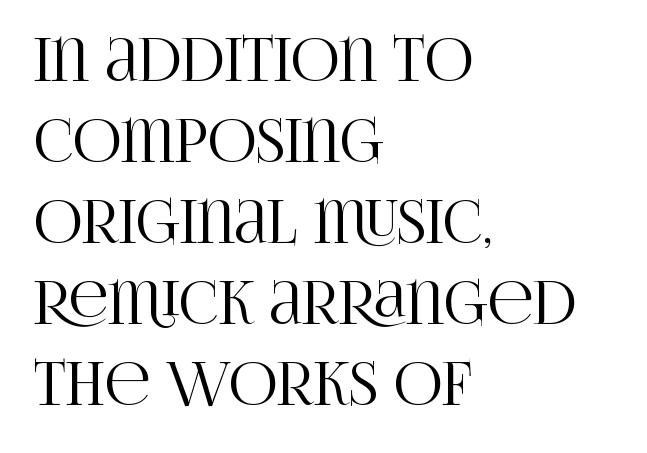
Q: Is the text italic (slanted)? A: No, it is upright.
Q: Is the typeface a serif or a sans-serif typeface? A: Serif.
Q: Is the text underlined? A: No.
Q: How is the paragraph aligned? A: Left-aligned.
Q: Is the spacing between letters normal or unusually wide? A: Normal.
Q: Is the spacing between lines tight, normal or loose? A: Normal.
Q: Width (condensed, normal, or wide)? A: Condensed.
Q: Stroke contrast? A: High.
Q: x-height? A: Large.
Q: Monospaced? A: No.
